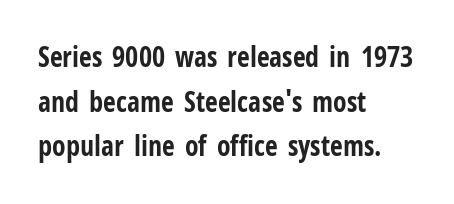
Ascenders rise straight up at ninety degrees. Check where the strokes stop: nothing finishes them off — pure sans. Students, this is bold: see how much ink each stroke carries. The letters advance in unequal steps, a hallmark of proportional type.
